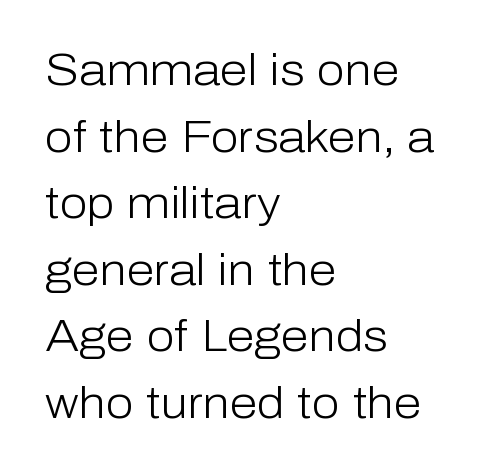
{"serif": "no", "italic": "no", "bold": "no", "weight": "light", "width": "normal", "stroke_contrast": "low", "x_height": "medium", "monospaced": "no", "underline": "no", "align": "left", "line_spacing": "normal", "line_spacing_ratio": 1.48, "letter_spacing": "normal", "letter_spacing_em": 0.0, "glyph_px": 45}
